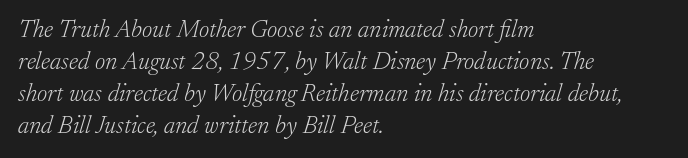
{"italic": "yes", "lean": "right", "slant_degrees": 17, "bold": "no", "underline": "no", "align": "left", "line_spacing": "normal", "line_spacing_ratio": 1.28, "letter_spacing": "normal", "letter_spacing_em": 0.0, "glyph_px": 25}
